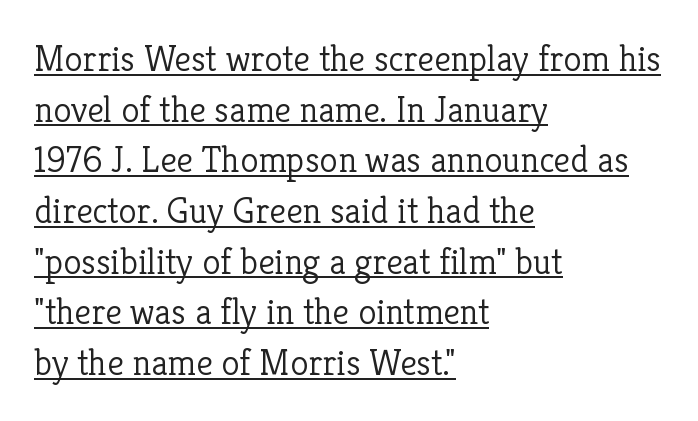
{"serif": "yes", "italic": "no", "bold": "no", "weight": "light", "width": "normal", "stroke_contrast": "low", "x_height": "medium", "monospaced": "no", "underline": "yes", "align": "left", "line_spacing": "normal", "line_spacing_ratio": 1.37, "letter_spacing": "normal", "letter_spacing_em": 0.0, "glyph_px": 37}
